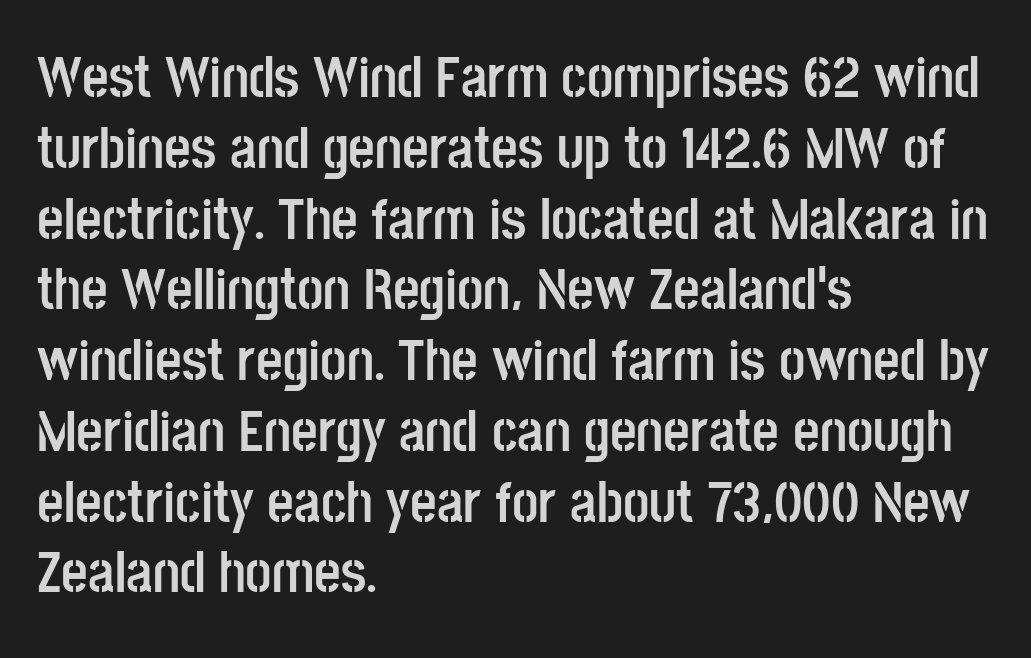
{"serif": "no", "italic": "no", "bold": "yes", "weight": "semibold", "width": "condensed", "stroke_contrast": "low", "x_height": "large", "monospaced": "no", "underline": "no", "align": "left", "line_spacing_ratio": 1.22, "letter_spacing": "normal", "letter_spacing_em": 0.0, "glyph_px": 58}
